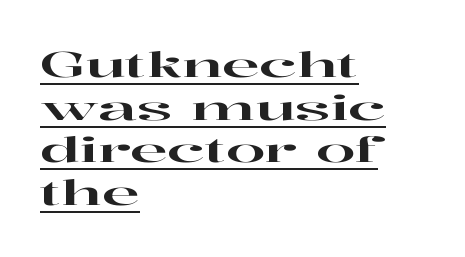
Q: Is the text italic (slanted)? A: No, it is upright.
Q: Is the typeface a serif or a sans-serif typeface? A: Serif.
Q: Is the text underlined? A: Yes.
Q: How is the paragraph aligned? A: Left-aligned.
Q: Is the spacing between letters normal or unusually wide? A: Normal.
Q: Width (condensed, normal, or wide)? A: Wide.
Q: Stroke contrast? A: High.
Q: x-height? A: Medium.
Q: Monospaced? A: No.
